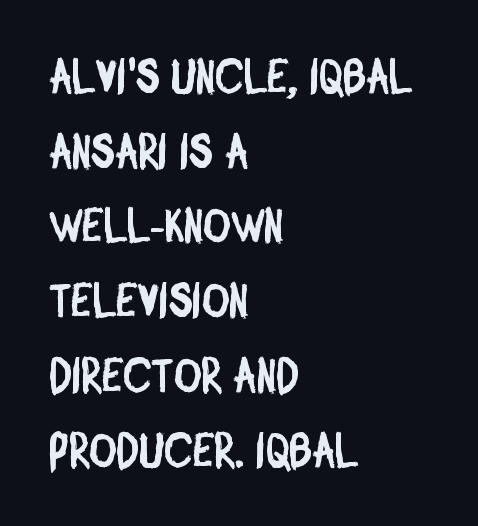
{"serif": "no", "width": "condensed", "stroke_contrast": "low", "x_height": "large", "monospaced": "no", "underline": "no", "align": "left", "line_spacing": "normal", "line_spacing_ratio": 1.59, "letter_spacing": "normal", "letter_spacing_em": 0.0, "glyph_px": 47}
